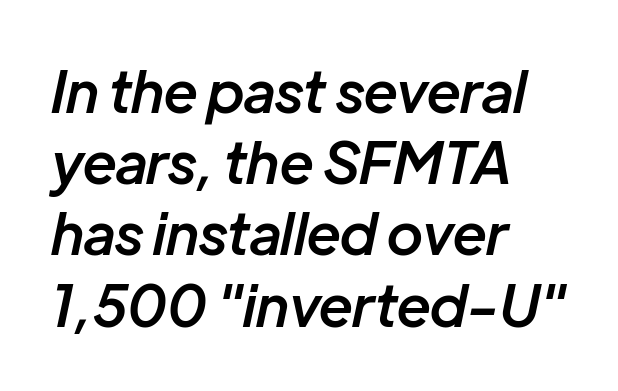
{"italic": "yes", "lean": "right", "slant_degrees": 12, "bold": "semi", "weight": "semibold", "width": "normal", "stroke_contrast": "low", "x_height": "medium", "monospaced": "no", "underline": "no", "align": "left", "line_spacing": "normal", "line_spacing_ratio": 1.25, "letter_spacing": "normal", "letter_spacing_em": 0.0, "glyph_px": 57}
